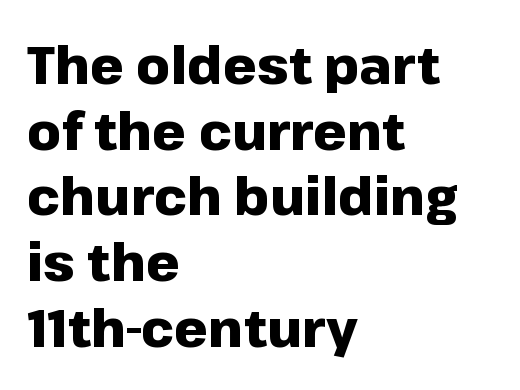
These lines are set flush left with a ragged right edge. Beneath every word, the page is bare. Unlike a traditional serif, this face leaves its strokes unadorned. Look at the stroke-to-counter ratio: heavy, a bold. Each letter keeps its own natural width here, so spacing adapts to shape. Inter-character spacing is left at the font's built-in metrics.
